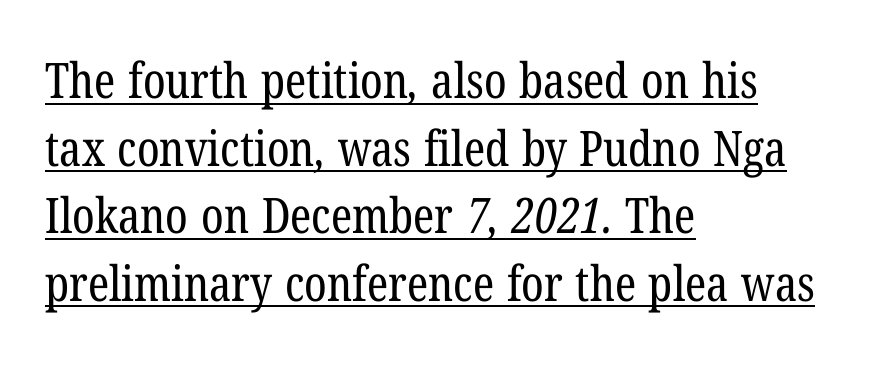
The image shows 49 px regular-weight, condensed serif type; set left-aligned, normal line spacing (1.38x), normal letter spacing, underlined; low stroke contrast and a medium x-height.
